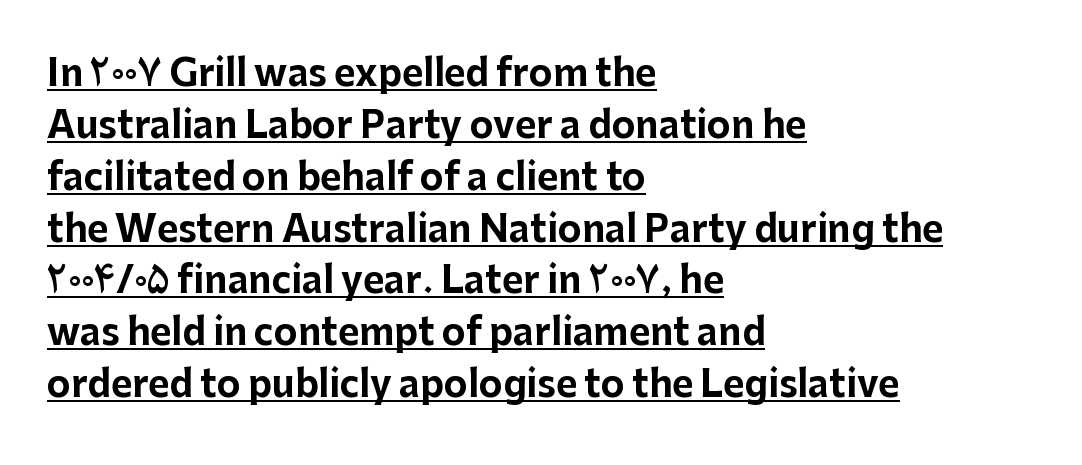
{"serif": "no", "italic": "no", "bold": "yes", "weight": "bold", "width": "normal", "stroke_contrast": "low", "x_height": "medium", "monospaced": "no", "underline": "yes", "align": "left", "line_spacing": "normal", "line_spacing_ratio": 1.44, "letter_spacing": "normal", "letter_spacing_em": 0.0, "glyph_px": 36}
